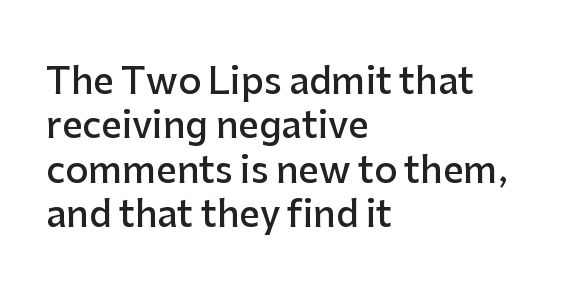
Short note: letters normally spaced. The face used here is a semibold: visibly heavier than regular, lighter than bold. Character widths vary here, with narrow letters taking less room than wide ones. Does the type have serifs? No, each stem ends abruptly.
